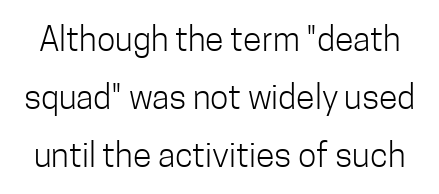
{"serif": "no", "italic": "no", "bold": "no", "weight": "light", "width": "condensed", "stroke_contrast": "low", "x_height": "medium", "monospaced": "no", "underline": "no", "line_spacing_ratio": 1.71, "letter_spacing": "normal", "letter_spacing_em": 0.0, "glyph_px": 34}
